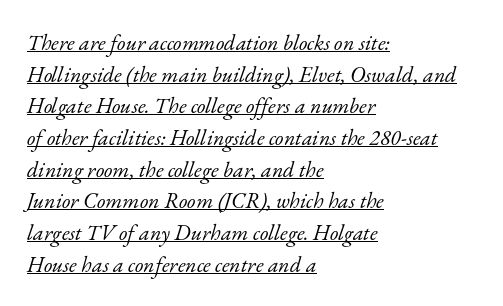
You could call the tracking neutral — neither tight nor loose. Stems and bowls with no extra thickness — not bold. This is underlined copy, the kind a proofreader might mark for attention. The specimen reads as italic at a glance. Layout note: lines flush left. These lines sit exactly where default settings would place them.
